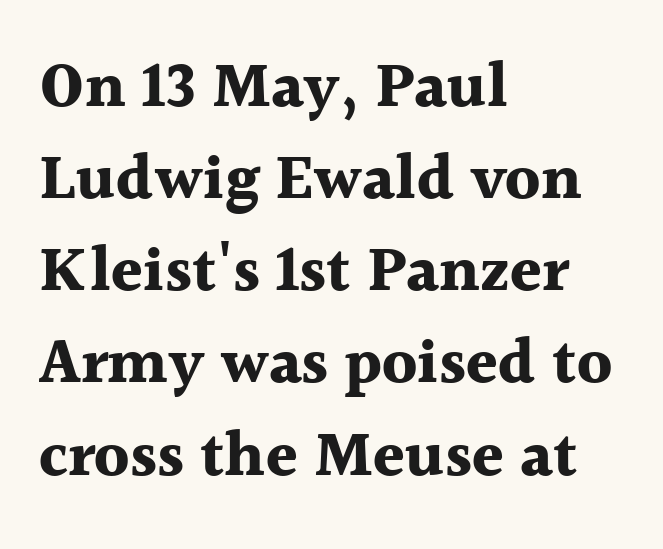
The image shows 64 px bold serif type, upright; set left-aligned, normal line spacing (1.44x), normal letter spacing, not underlined; a medium x-height.
